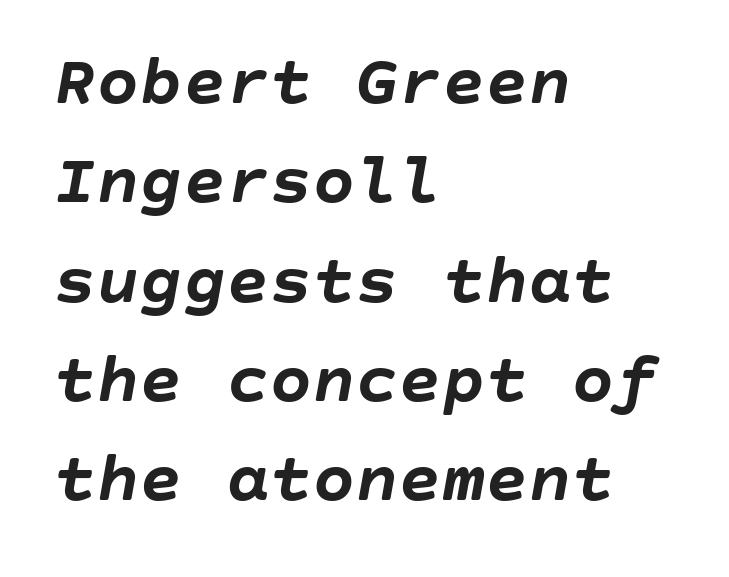
Q: Is the text bold? A: Yes.
Q: Is the text italic (slanted)? A: Yes, it leans right by about 10 degrees.
Q: Is the text underlined? A: No.
Q: How is the paragraph aligned? A: Left-aligned.
Q: Is the spacing between letters normal or unusually wide? A: Normal.
Q: Is the spacing between lines tight, normal or loose? A: Normal.
Q: Width (condensed, normal, or wide)? A: Normal.
Q: Stroke contrast? A: Low.
Q: x-height? A: Large.
